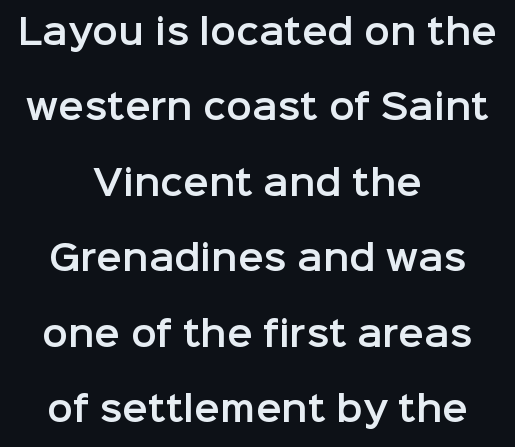
Q: Is the text italic (slanted)? A: No, it is upright.
Q: Is the typeface a serif or a sans-serif typeface? A: Sans-serif.
Q: Is the text underlined? A: No.
Q: How is the paragraph aligned? A: Centered.
Q: Is the spacing between letters normal or unusually wide? A: Normal.
Q: Is the spacing between lines tight, normal or loose? A: Loose.
Q: Width (condensed, normal, or wide)? A: Normal.
Q: Stroke contrast? A: Low.
Q: x-height? A: Medium.
Q: Monospaced? A: No.
